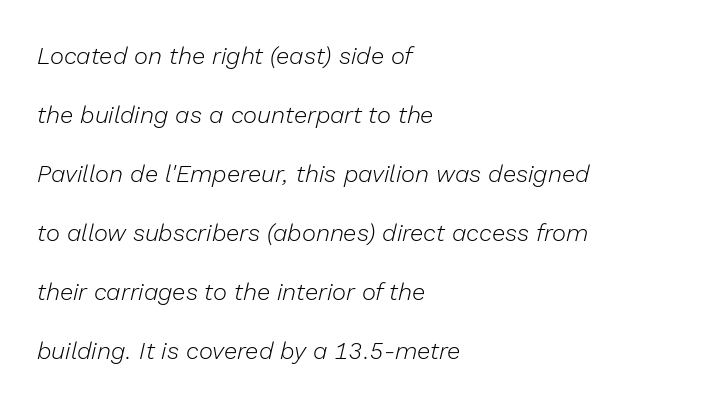
Q: Is the text bold? A: No.
Q: Is the text italic (slanted)? A: Yes, it leans right by about 13 degrees.
Q: Is the text underlined? A: No.
Q: How is the paragraph aligned? A: Left-aligned.
Q: Is the spacing between letters normal or unusually wide? A: Normal.
Q: Is the spacing between lines tight, normal or loose? A: Loose.
